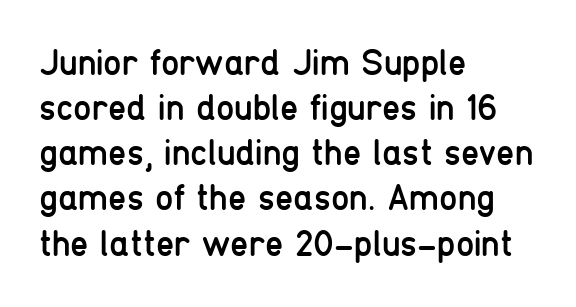
Q: Is the text bold? A: No.
Q: Is the text italic (slanted)? A: No, it is upright.
Q: Is the typeface a serif or a sans-serif typeface? A: Sans-serif.
Q: Is the text underlined? A: No.
Q: How is the paragraph aligned? A: Left-aligned.
Q: Is the spacing between letters normal or unusually wide? A: Normal.
Q: Width (condensed, normal, or wide)? A: Condensed.
Q: Stroke contrast? A: Low.
Q: x-height? A: Medium.
Q: Monospaced? A: No.
